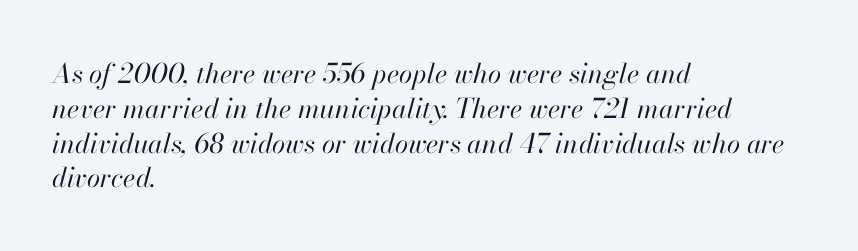
Q: Is the text bold? A: No.
Q: Is the text italic (slanted)? A: Yes, it leans right by about 13 degrees.
Q: Is the text underlined? A: No.
Q: How is the paragraph aligned? A: Left-aligned.
Q: Is the spacing between letters normal or unusually wide? A: Normal.
Q: Is the spacing between lines tight, normal or loose? A: Normal.
